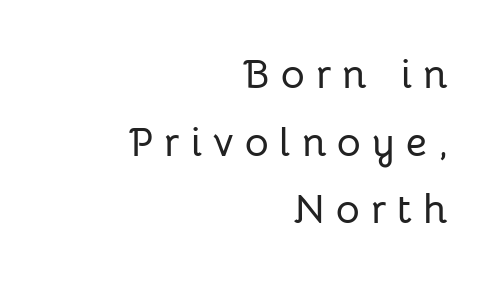
The image shows 41 px sans-serif type, upright; set right-aligned, normal line spacing (1.65x), unusually wide letter spacing (+0.27 em), not underlined; low stroke contrast and a medium x-height.
